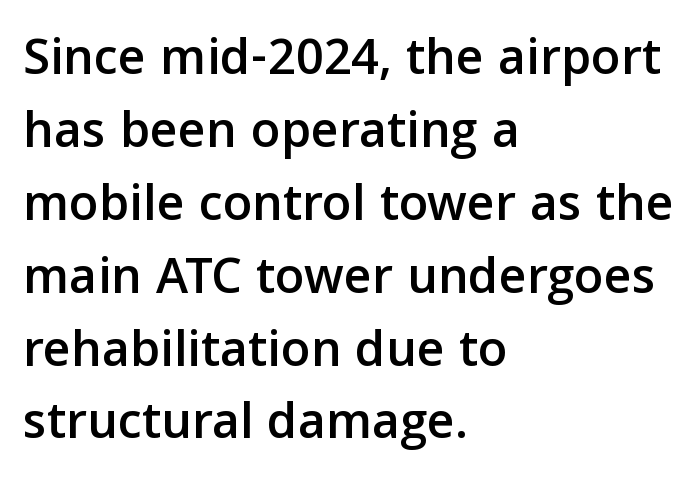
The image shows 54 px sans-serif type, upright; set left-aligned, normal line spacing (1.35x), normal letter spacing, not underlined; low stroke contrast and a medium x-height.
